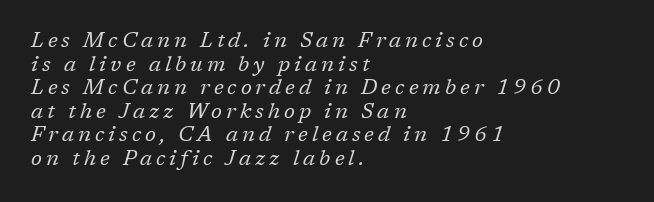
{"italic": "yes", "lean": "right", "slant_degrees": 17, "bold": "no", "underline": "no", "align": "left", "line_spacing": "tight", "line_spacing_ratio": 1.12, "glyph_px": 21}
